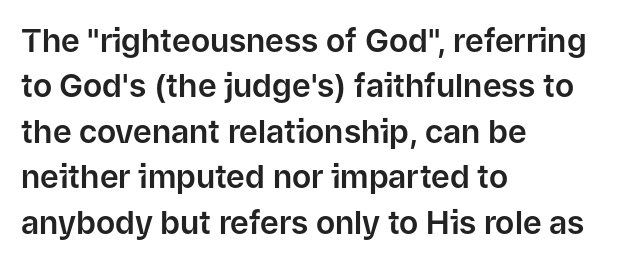
The image shows 32 px sans-serif type, upright; set left-aligned, normal line spacing (1.42x), normal letter spacing, not underlined; low stroke contrast and a medium x-height.
